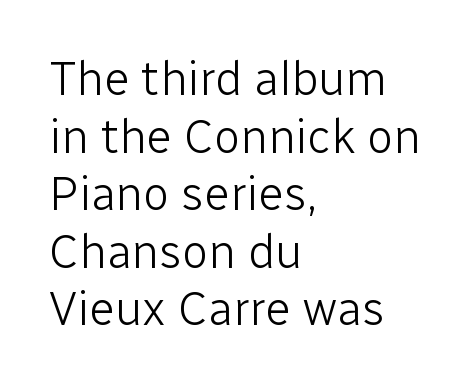
The image shows 48 px light sans-serif type, upright; set left-aligned, line spacing 1.2x, normal letter spacing, not underlined; low stroke contrast and a medium x-height.
